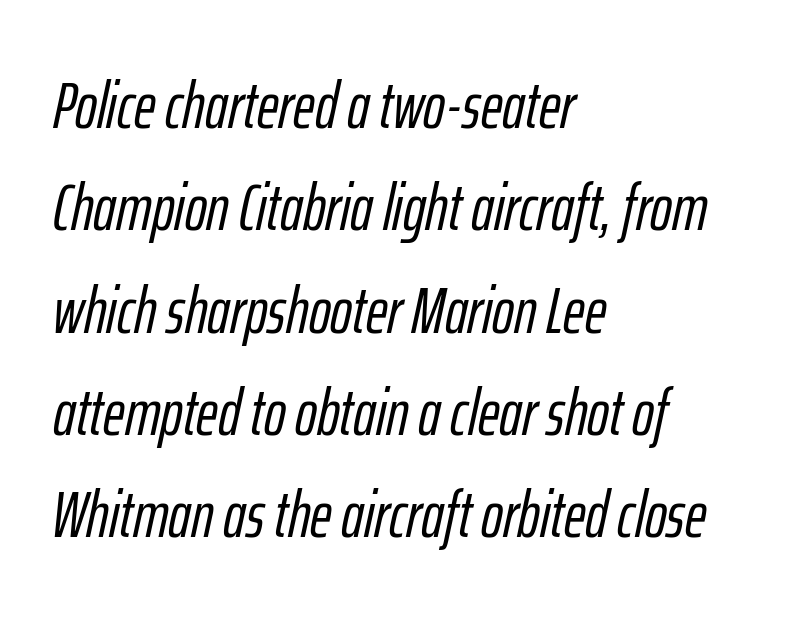
Q: Is the text italic (slanted)? A: Yes, it leans right by about 12 degrees.
Q: Is the text underlined? A: No.
Q: How is the paragraph aligned? A: Left-aligned.
Q: Is the spacing between letters normal or unusually wide? A: Normal.
Q: Is the spacing between lines tight, normal or loose? A: Normal.
Q: Width (condensed, normal, or wide)? A: Condensed.
Q: Stroke contrast? A: Low.
Q: x-height? A: Medium.
Q: Monospaced? A: No.
